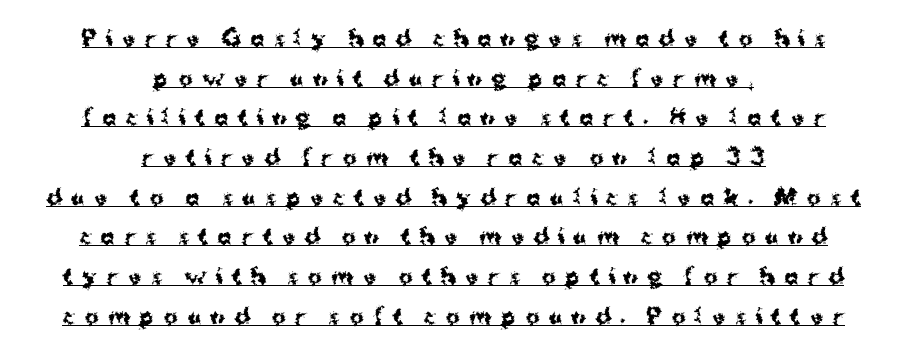
{"italic": "no", "bold": "yes", "underline": "yes", "align": "center", "line_spacing_ratio": 1.89, "letter_spacing": "wide", "letter_spacing_em": 0.44, "glyph_px": 21}
